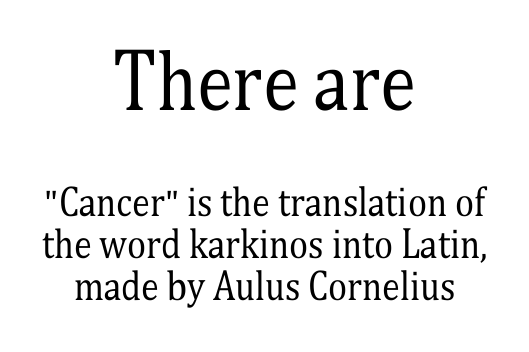
Q: Is the text bold? A: No.
Q: Is the text italic (slanted)? A: No, it is upright.
Q: Is the typeface a serif or a sans-serif typeface? A: Serif.
Q: Is the text underlined? A: No.
Q: How is the paragraph aligned? A: Centered.
Q: Is the spacing between letters normal or unusually wide? A: Normal.
Q: Which block of text is set in a larger size, the first (top) or the second (bottom)? A: The first (top) one.
Q: Width (condensed, normal, or wide)? A: Condensed.
Q: Stroke contrast? A: Medium.
Q: x-height? A: Medium.
Q: Monospaced? A: No.
